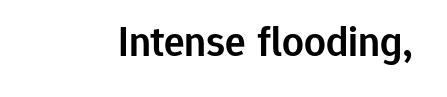
Nope, no serifs anywhere on these letters. Every letter is mildly thick-stroked: semibold rather than bold. It's the straight-up-and-down kind of type. The face used here is proportionally spaced, like ordinary book or web type. Tracking here is standard; glyphs follow each other at the usual distance. The specimen omits any rule beneath the text block's lines.
